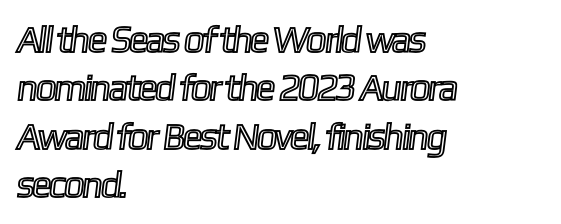
A bare baseline throughout the passage. Normally led — the rows are evenly, conventionally spaced. Nothing unusual about the tracking: characters are spaced as the font intends. Note the varied advance widths — an 'i' is clearly narrower than an 'm'.
